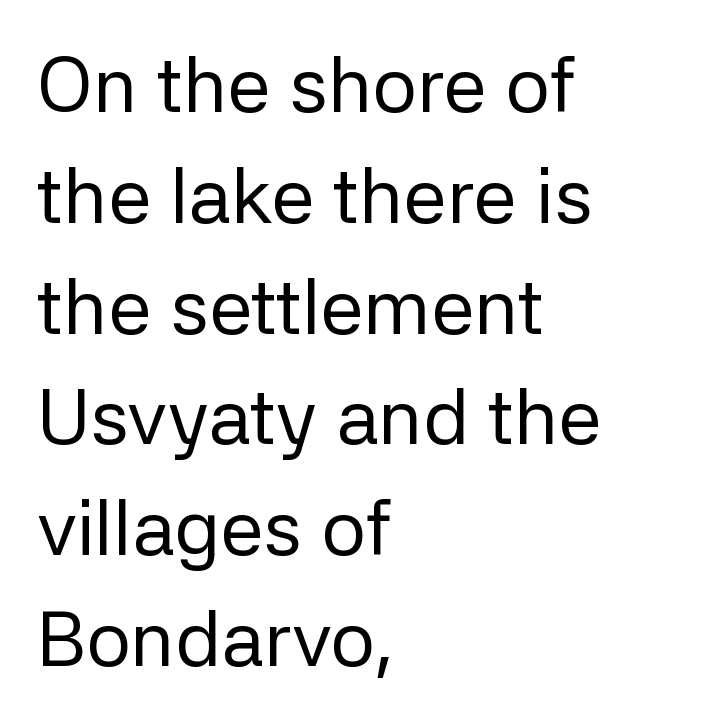
Is there any slant? The stems are plumb. The glyphs in this specimen are sans serif. Short note: letters normally spaced. The weight tops out at a normal text grade. Honestly, the row spacing looks completely unremarkable. Underline: absent.
